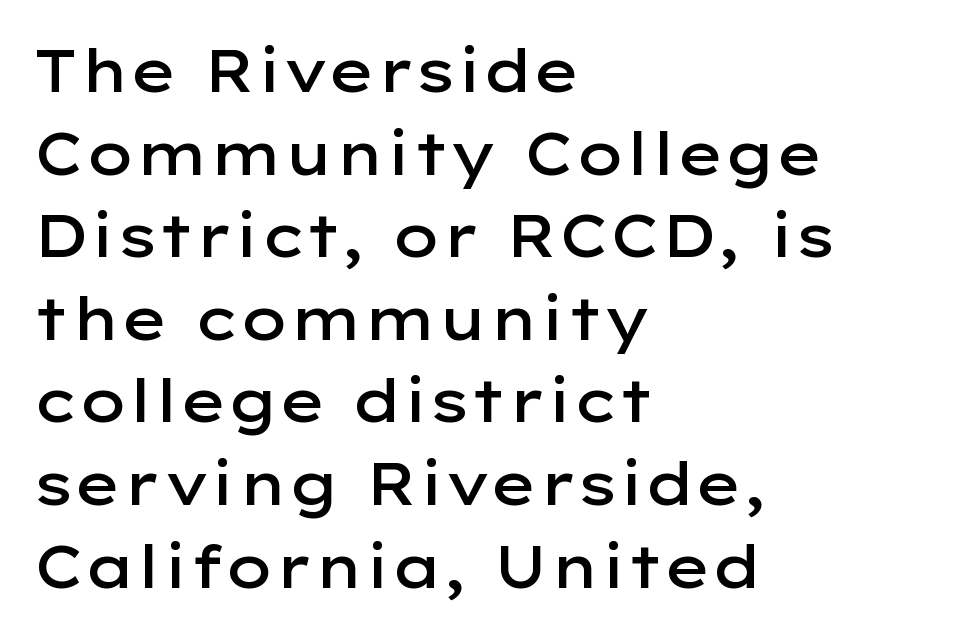
{"serif": "no", "italic": "no", "bold": "semi", "weight": "semibold", "width": "wide", "stroke_contrast": "low", "x_height": "medium", "monospaced": "no", "underline": "no", "align": "left", "line_spacing": "normal", "line_spacing_ratio": 1.4, "letter_spacing": "normal", "letter_spacing_em": 0.0, "glyph_px": 59}
